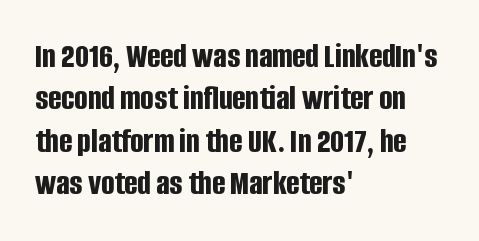
{"serif": "no", "italic": "no", "bold": "yes", "weight": "bold", "width": "condensed", "stroke_contrast": "low", "x_height": "large", "monospaced": "no", "underline": "no", "align": "left", "line_spacing_ratio": 1.21, "letter_spacing": "normal", "letter_spacing_em": 0.0, "glyph_px": 35}
